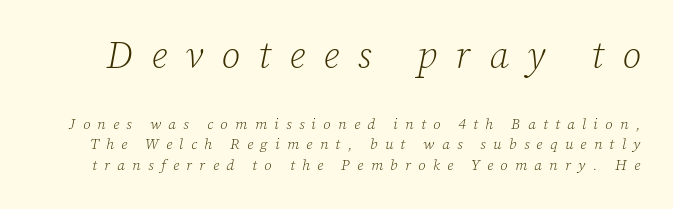
Here the designer chose a conventional face with non-uniform glyph widths. How are the letters spaced? Widely, with obvious added tracking. The emphasis by scale lands on block number one, above. Characters are canted at an angle relative to the baseline's perpendicular. This reads as an unemphasized weight, regular at the heaviest.
